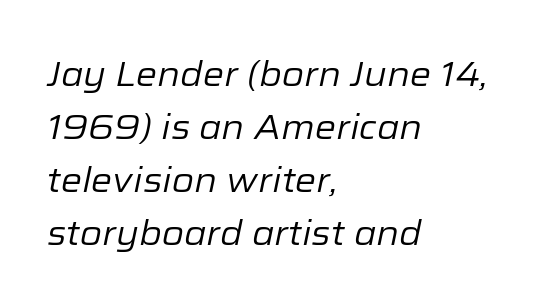
Q: Is the text bold? A: No.
Q: Is the text italic (slanted)? A: Yes, it leans right by about 12 degrees.
Q: Is the text underlined? A: No.
Q: How is the paragraph aligned? A: Left-aligned.
Q: Is the spacing between letters normal or unusually wide? A: Normal.
Q: Is the spacing between lines tight, normal or loose? A: Normal.
Q: Width (condensed, normal, or wide)? A: Normal.
Q: Stroke contrast? A: Low.
Q: x-height? A: Medium.
Q: Monospaced? A: No.
